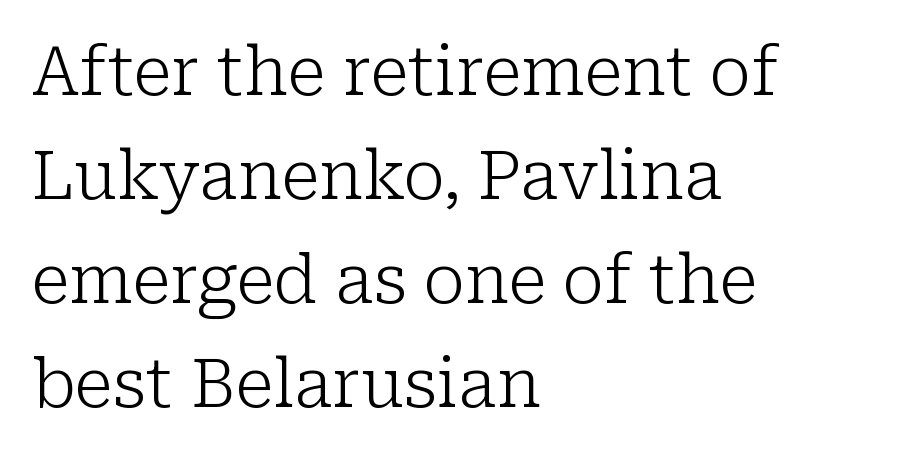
{"serif": "yes", "italic": "no", "bold": "no", "weight": "light", "width": "normal", "stroke_contrast": "low", "x_height": "medium", "monospaced": "no", "underline": "no", "align": "left", "line_spacing": "normal", "line_spacing_ratio": 1.55, "letter_spacing": "normal", "letter_spacing_em": 0.0, "glyph_px": 67}
